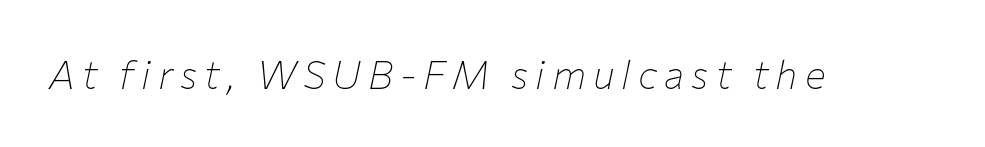
The image shows 39 px thin type, italic (leaning right); set not underlined; low stroke contrast and a medium x-height.
